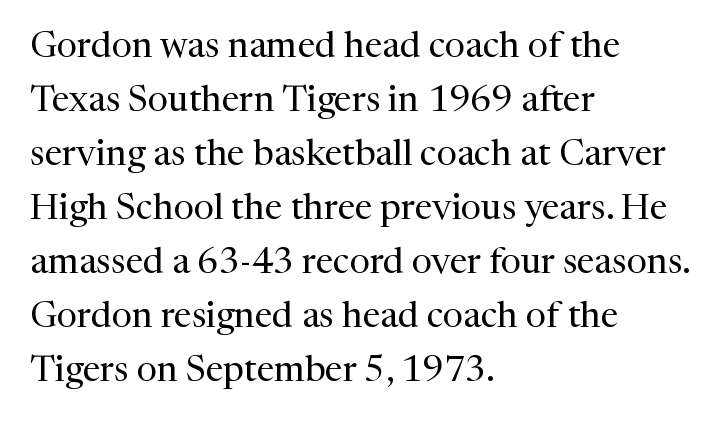
Q: Is the text bold? A: No.
Q: Is the text italic (slanted)? A: No, it is upright.
Q: Is the typeface a serif or a sans-serif typeface? A: Serif.
Q: Is the text underlined? A: No.
Q: How is the paragraph aligned? A: Left-aligned.
Q: Is the spacing between letters normal or unusually wide? A: Normal.
Q: Is the spacing between lines tight, normal or loose? A: Normal.
Q: Width (condensed, normal, or wide)? A: Normal.
Q: Stroke contrast? A: Medium.
Q: x-height? A: Medium.
Q: Monospaced? A: No.
